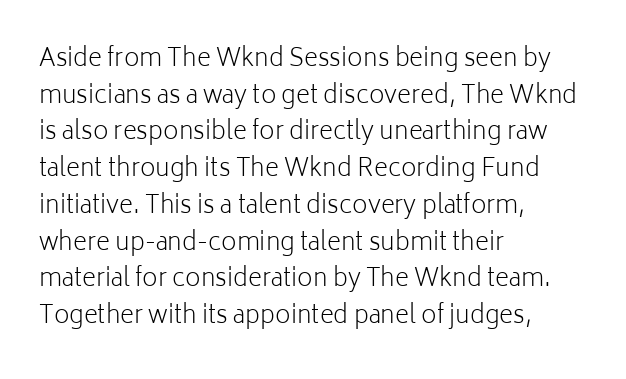
Q: Is the text bold? A: No.
Q: Is the text italic (slanted)? A: No, it is upright.
Q: Is the text underlined? A: No.
Q: How is the paragraph aligned? A: Left-aligned.
Q: Is the spacing between letters normal or unusually wide? A: Normal.
Q: Is the spacing between lines tight, normal or loose? A: Normal.
